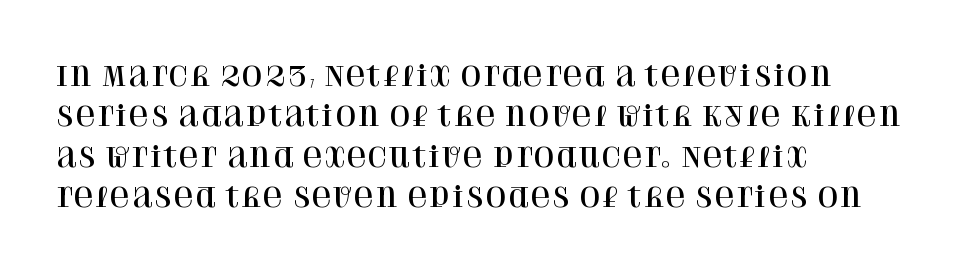
No italicization has been applied; the sample stays upright. This block has exactly the height ordinary leading produces. Students, note that the glyphs here touch the page at normal intervals. Typeset ragged right — the left edge is the straight one.
